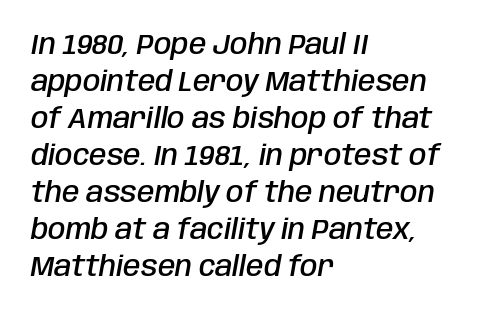
Q: Is the text bold? A: Semi-bold.
Q: Is the text italic (slanted)? A: Yes, it leans right by about 10 degrees.
Q: Is the text underlined? A: No.
Q: How is the paragraph aligned? A: Left-aligned.
Q: Is the spacing between letters normal or unusually wide? A: Normal.
Q: Is the spacing between lines tight, normal or loose? A: Normal.
Q: Width (condensed, normal, or wide)? A: Condensed.
Q: Stroke contrast? A: Low.
Q: x-height? A: Large.
Q: Monospaced? A: No.
